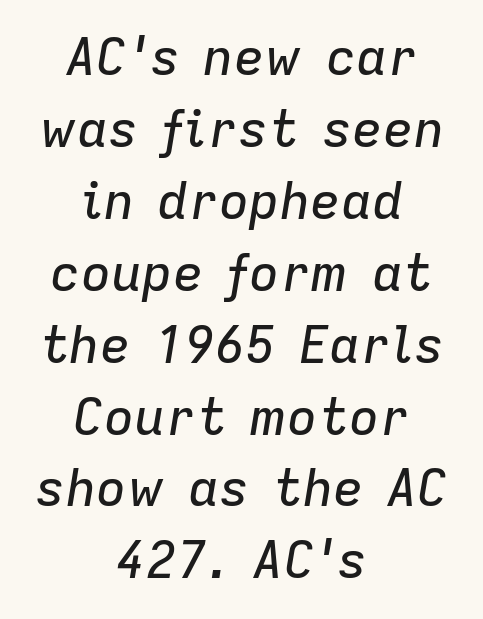
{"italic": "yes", "lean": "right", "slant_degrees": 9, "width": "normal", "stroke_contrast": "low", "x_height": "medium", "monospaced": "no", "underline": "no", "align": "center", "line_spacing": "normal", "line_spacing_ratio": 1.41, "letter_spacing": "normal", "letter_spacing_em": 0.0, "glyph_px": 51}
